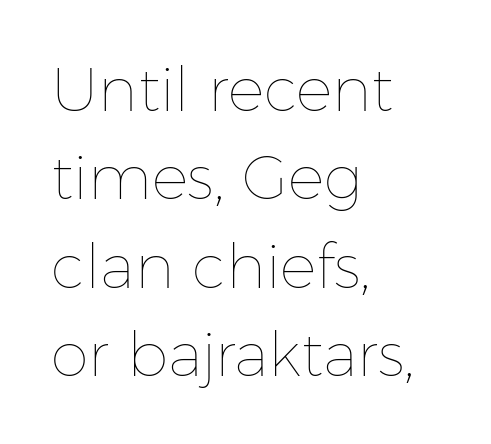
A clean baseline with only descenders dipping below it. Notice how descenders clear the ascenders below comfortably — that's standard leading. The typesetter chose a ragged-right arrangement here. The strokes are not fattened; the text isn't bold. You could not count columns in this text — the font is proportionally spaced. Posture: straight, roman, zero tilt.
